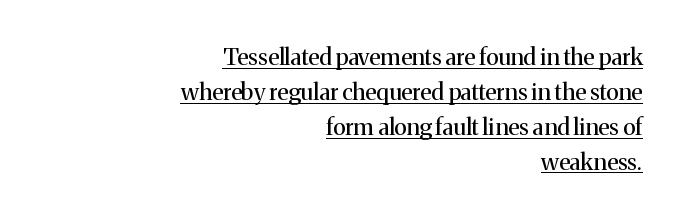
{"italic": "no", "bold": "no", "underline": "yes", "align": "right", "line_spacing": "normal", "line_spacing_ratio": 1.52, "letter_spacing": "normal", "letter_spacing_em": 0.0, "glyph_px": 23}
